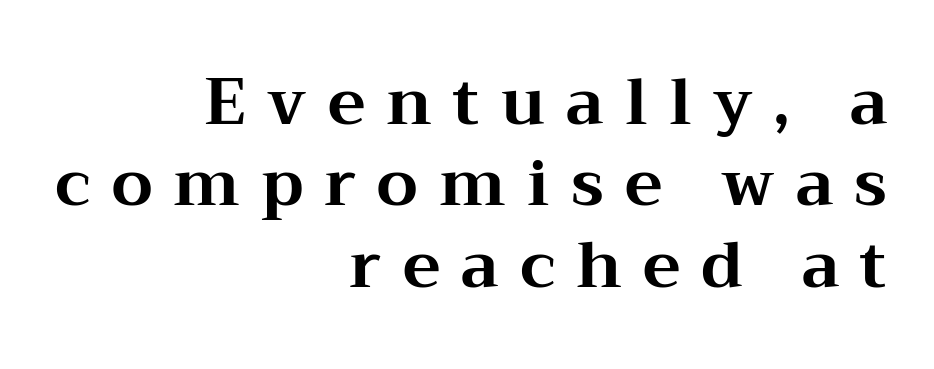
The image shows 64 px bold, wide serif type, upright; set right-aligned, normal line spacing (1.27x), unusually wide letter spacing (+0.33 em), not underlined; medium stroke contrast and a medium x-height.
